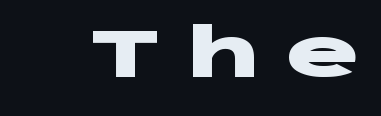
Q: Is the text bold? A: Yes.
Q: Is the text italic (slanted)? A: No, it is upright.
Q: Is the typeface a serif or a sans-serif typeface? A: Sans-serif.
Q: Is the text underlined? A: No.
Q: Is the spacing between letters normal or unusually wide? A: Unusually wide.
Q: Width (condensed, normal, or wide)? A: Wide.
Q: Stroke contrast? A: Low.
Q: x-height? A: Large.
Q: Monospaced? A: No.
